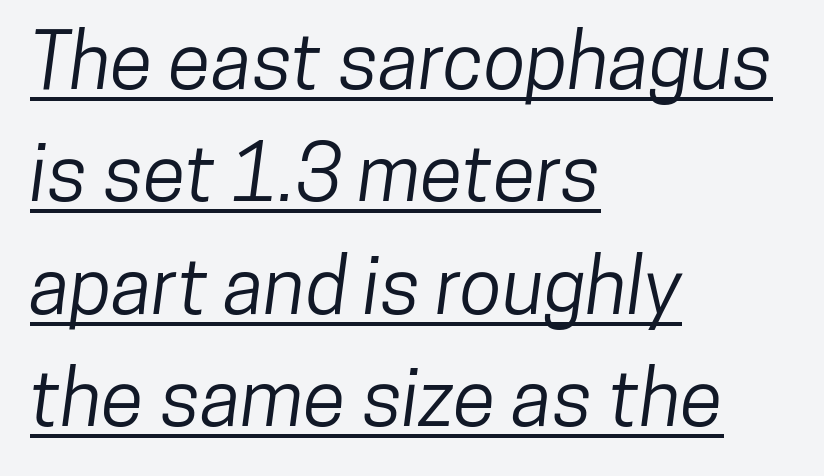
How would I describe the line gaps? Plain and ordinary. Caption: lettering with a line underneath. A classic flush-left, rag-right setting is used for this passage. A typesetter would call this zero additional tracking.
